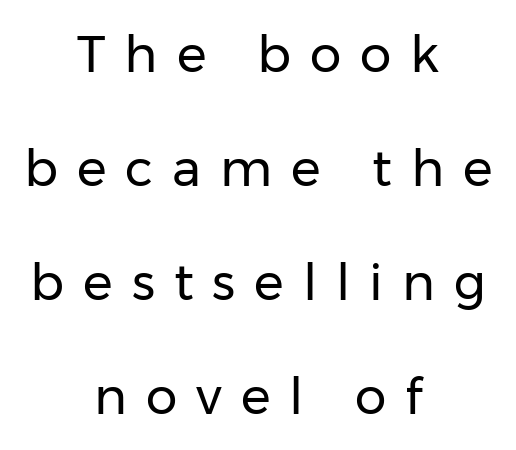
Q: Is the text bold? A: No.
Q: Is the text italic (slanted)? A: No, it is upright.
Q: Is the typeface a serif or a sans-serif typeface? A: Sans-serif.
Q: Is the text underlined? A: No.
Q: How is the paragraph aligned? A: Centered.
Q: Is the spacing between letters normal or unusually wide? A: Unusually wide.
Q: Is the spacing between lines tight, normal or loose? A: Loose.
Q: Width (condensed, normal, or wide)? A: Normal.
Q: Stroke contrast? A: Low.
Q: x-height? A: Medium.
Q: Monospaced? A: No.
